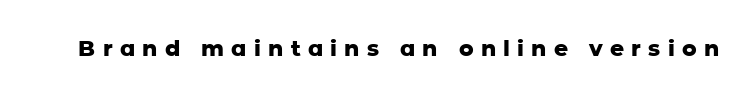
In terms of letterspacing, this is a distinctly airy, spread setting. Compared with an ordinary text face, these strokes are far heavier — a full bold. Decoration check: the copy has no underline. The letters stand straight up with perfectly vertical stems.
